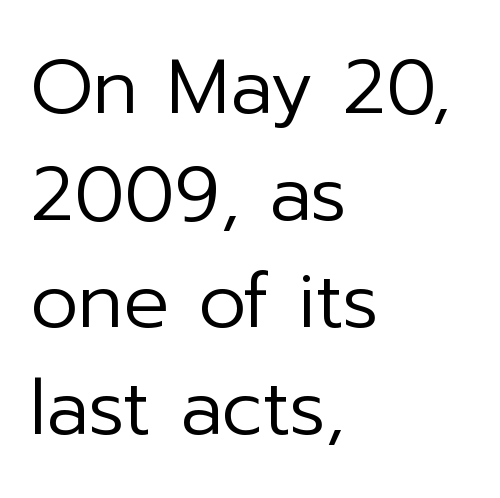
Q: Is the text bold? A: No.
Q: Is the text italic (slanted)? A: No, it is upright.
Q: Is the typeface a serif or a sans-serif typeface? A: Sans-serif.
Q: Is the text underlined? A: No.
Q: How is the paragraph aligned? A: Left-aligned.
Q: Is the spacing between letters normal or unusually wide? A: Normal.
Q: Is the spacing between lines tight, normal or loose? A: Normal.
Q: Width (condensed, normal, or wide)? A: Normal.
Q: Stroke contrast? A: Low.
Q: x-height? A: Medium.
Q: Monospaced? A: No.
